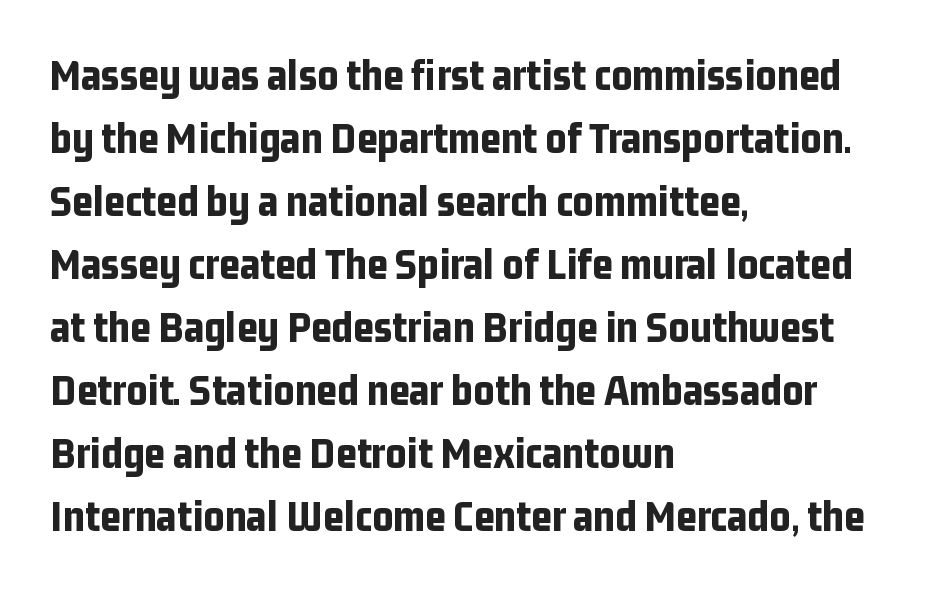
The image shows 45 px bold, condensed sans-serif type, upright; set left-aligned, normal line spacing (1.4x), normal letter spacing, not underlined; low stroke contrast and a medium x-height.
